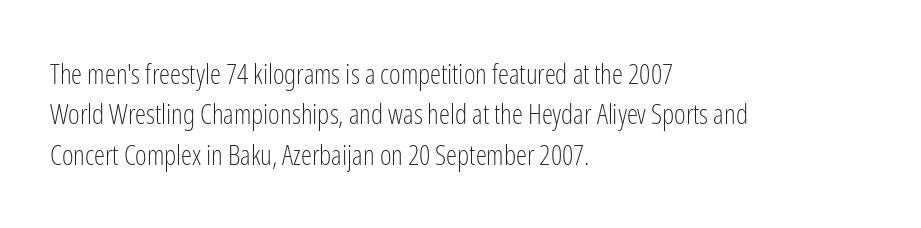
The image shows 28 px light, condensed sans-serif type, upright; set left-aligned, normal line spacing (1.44x), normal letter spacing, not underlined; low stroke contrast and a medium x-height.
